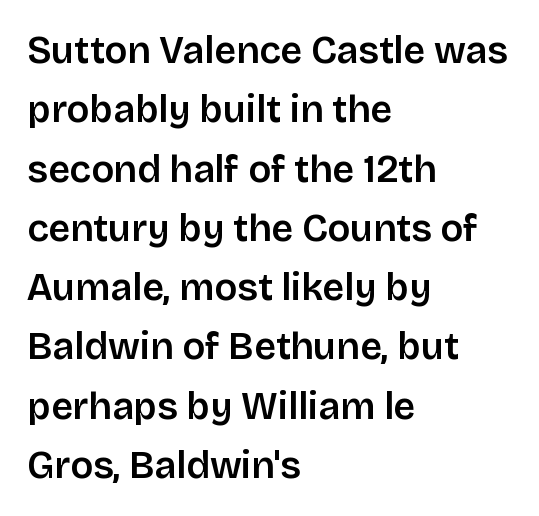
Each row of text sits above clean, open space. Do the letters lean? They stand straight. Do the characters align in a grid? No, the font is proportional. Reading down the block, your eye returns to a fixed left position each line.
